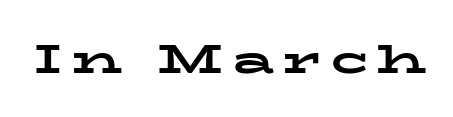
The image shows 40 px bold, wide serif type, upright; set unusually wide letter spacing (+0.22 em), not underlined; low stroke contrast and a medium x-height.
